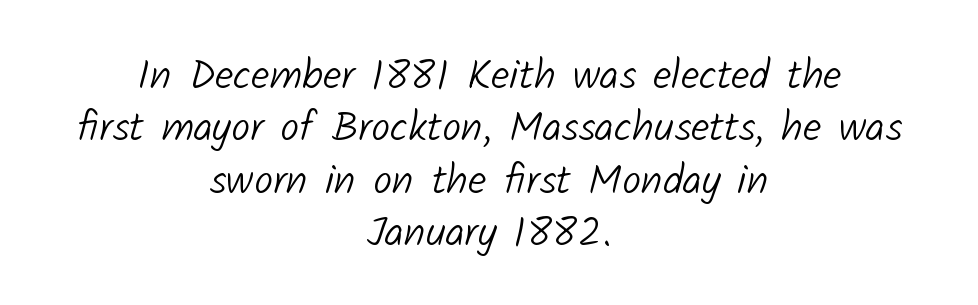
{"serif": "no", "bold": "no", "weight": "light", "width": "normal", "stroke_contrast": "low", "x_height": "medium", "monospaced": "no", "underline": "no", "align": "center", "line_spacing": "normal", "line_spacing_ratio": 1.25, "letter_spacing": "normal", "letter_spacing_em": 0.0, "glyph_px": 42}
